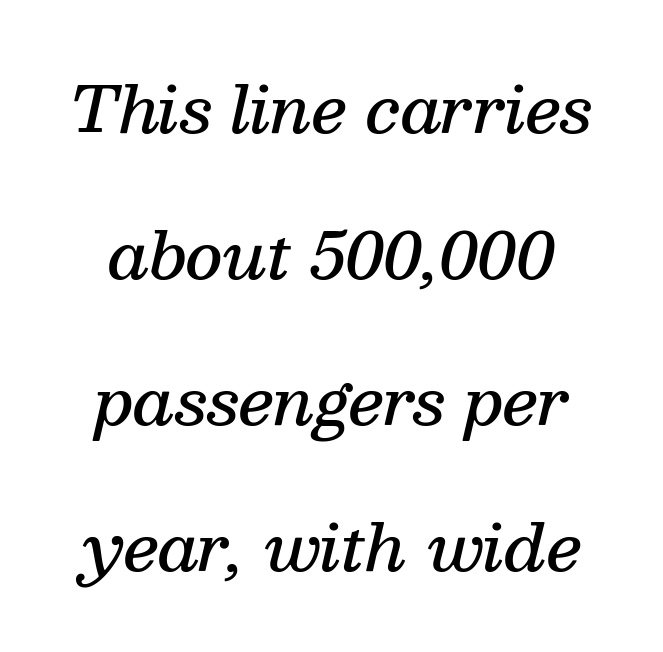
Q: Is the text bold? A: Semi-bold.
Q: Is the text italic (slanted)? A: Yes, it leans right by about 13 degrees.
Q: Is the typeface a serif or a sans-serif typeface? A: Serif.
Q: Is the text underlined? A: No.
Q: Is the spacing between letters normal or unusually wide? A: Normal.
Q: Is the spacing between lines tight, normal or loose? A: Loose.
Q: Width (condensed, normal, or wide)? A: Normal.
Q: Stroke contrast? A: Medium.
Q: x-height? A: Medium.
Q: Monospaced? A: No.
